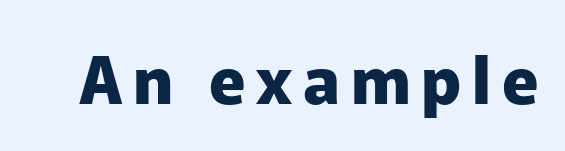
The face used here is a sans, in the tradition of grotesques and geometrics. Is this a fixed-width face? No — the glyphs have proportional, varying widths. If you drew a line through each stem, it would be perfectly vertical. The space directly below the letters is spotless. Does the weight exceed regular? Yes, all the way to bold.
